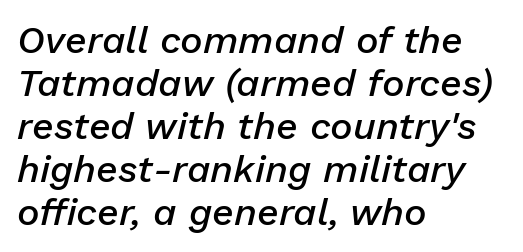
Descenders are the only things crossing below the line. Note the varied advance widths — an 'i' is clearly narrower than an 'm'. How heavy is the stroke? Medium-heavy — a semibold, shy of bold. This rendering leaves character spacing at its baseline value. Italic? Definitely — the glyphs are oblique. The vertical gap from one line to the next is small.
